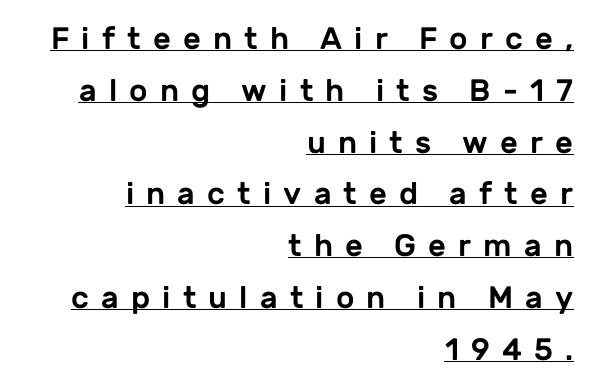
Q: Is the text italic (slanted)? A: No, it is upright.
Q: Is the typeface a serif or a sans-serif typeface? A: Sans-serif.
Q: Is the text underlined? A: Yes.
Q: How is the paragraph aligned? A: Right-aligned.
Q: Is the spacing between letters normal or unusually wide? A: Unusually wide.
Q: Is the spacing between lines tight, normal or loose? A: Normal.
Q: Width (condensed, normal, or wide)? A: Normal.
Q: Stroke contrast? A: Low.
Q: x-height? A: Medium.
Q: Monospaced? A: No.
